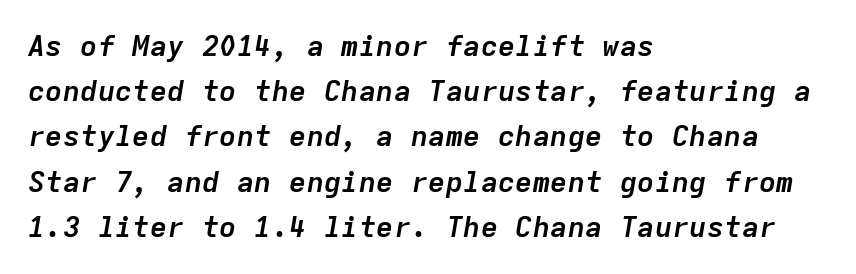
Q: Is the text bold? A: Yes.
Q: Is the text italic (slanted)? A: Yes, it leans right by about 9 degrees.
Q: Is the text underlined? A: No.
Q: How is the paragraph aligned? A: Left-aligned.
Q: Is the spacing between letters normal or unusually wide? A: Normal.
Q: Is the spacing between lines tight, normal or loose? A: Normal.
Q: Width (condensed, normal, or wide)? A: Normal.
Q: Stroke contrast? A: Low.
Q: x-height? A: Medium.
Q: Monospaced? A: Yes.
